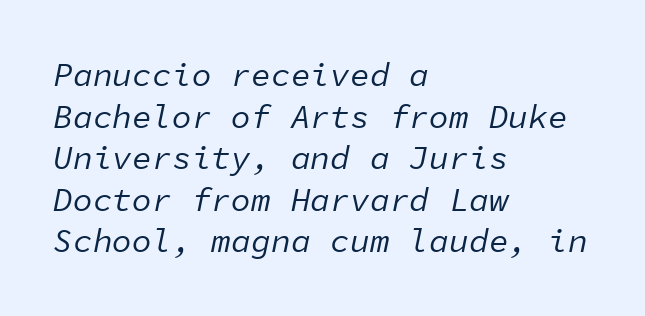
Q: Is the text bold? A: No.
Q: Is the text italic (slanted)? A: Yes, it leans right by about 11 degrees.
Q: Is the text underlined? A: No.
Q: How is the paragraph aligned? A: Left-aligned.
Q: Is the spacing between letters normal or unusually wide? A: Normal.
Q: Is the spacing between lines tight, normal or loose? A: Normal.
Q: Width (condensed, normal, or wide)? A: Normal.
Q: Stroke contrast? A: Low.
Q: x-height? A: Medium.
Q: Monospaced? A: Yes.
